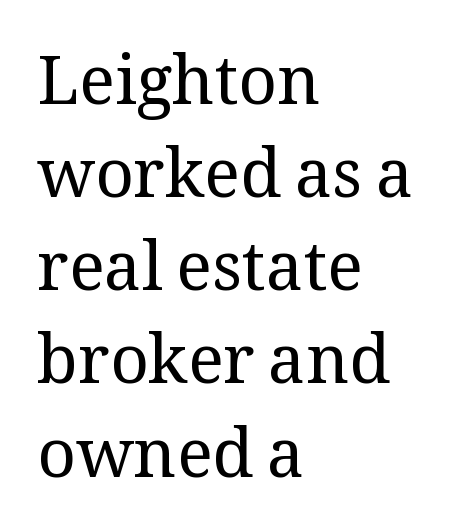
{"serif": "yes", "italic": "no", "bold": "no", "weight": "regular", "width": "normal", "stroke_contrast": "medium", "x_height": "medium", "monospaced": "no", "underline": "no", "align": "left", "line_spacing": "normal", "line_spacing_ratio": 1.39, "letter_spacing": "normal", "letter_spacing_em": 0.0, "glyph_px": 67}
